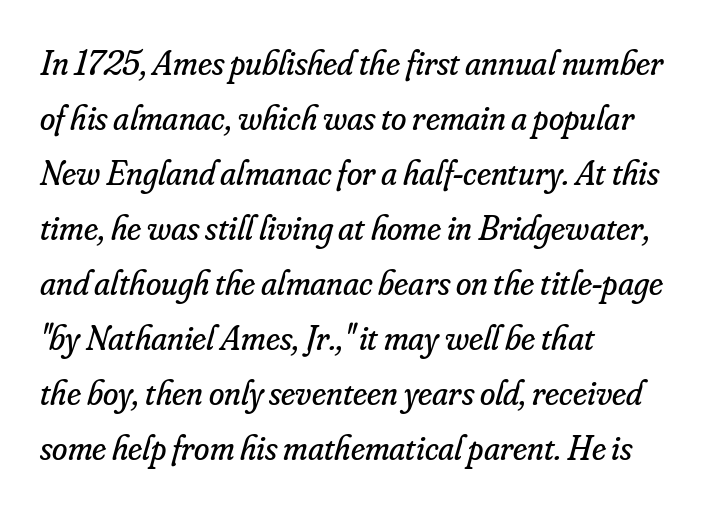
{"serif": "yes", "italic": "yes", "lean": "right", "slant_degrees": 16, "bold": "no", "weight": "regular", "width": "normal", "stroke_contrast": "low", "x_height": "small", "monospaced": "no", "underline": "no", "align": "left", "line_spacing": "normal", "line_spacing_ratio": 1.57, "letter_spacing": "normal", "letter_spacing_em": 0.0, "glyph_px": 35}
